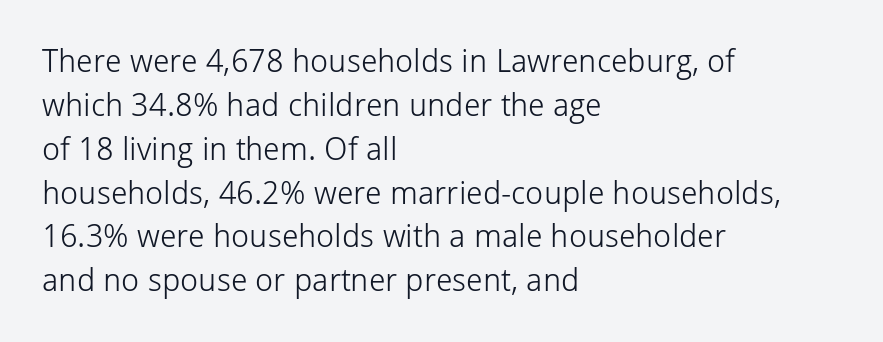
{"serif": "no", "italic": "no", "bold": "no", "weight": "light", "width": "normal", "stroke_contrast": "low", "x_height": "medium", "monospaced": "no", "underline": "no", "align": "left", "line_spacing": "normal", "line_spacing_ratio": 1.37, "letter_spacing": "normal", "letter_spacing_em": 0.0, "glyph_px": 32}
